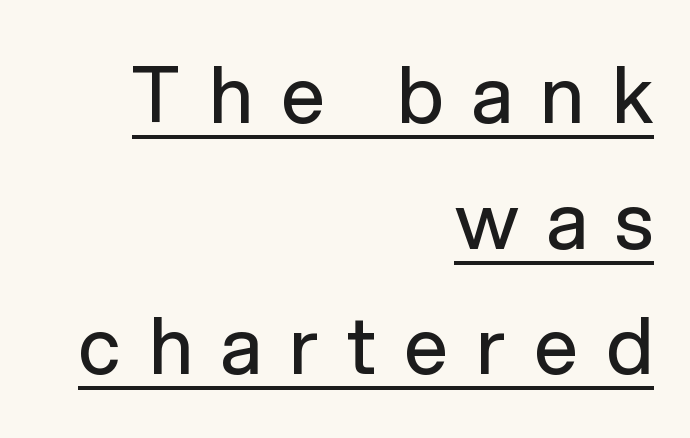
{"serif": "no", "italic": "no", "bold": "no", "weight": "regular", "width": "normal", "stroke_contrast": "low", "x_height": "medium", "monospaced": "no", "underline": "yes", "align": "right", "line_spacing": "normal", "line_spacing_ratio": 1.61, "letter_spacing": "wide", "letter_spacing_em": 0.36, "glyph_px": 78}
